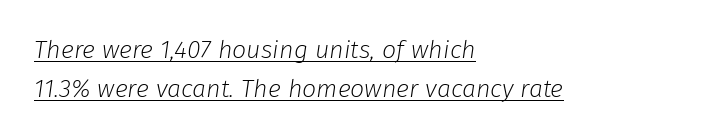
A rule runs beneath these lines of type. Does the leading feel generous? No, just average. Every row of glyphs begins at an identical x-position on the left. The font is comparable to plain body text, perhaps lighter.
